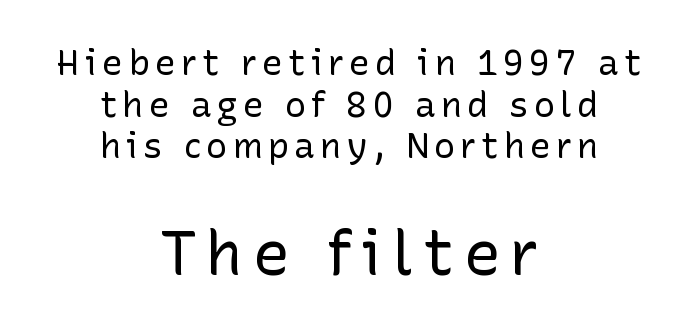
Caption: upper text group reduced, lower text group enlarged. The paragraph shown floats in the horizontal middle. Posture: vertical. Varying glyph widths throughout — classic text-font behaviour.
